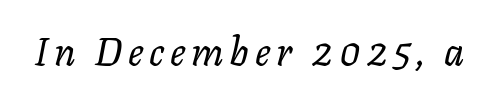
The typesetting does not lean heavy: it is not bold. Beneath every word, the page is bare. The text carries the slant typical of an italic or oblique font. Think of a printed novel: that variable character pitch is what you see here.
